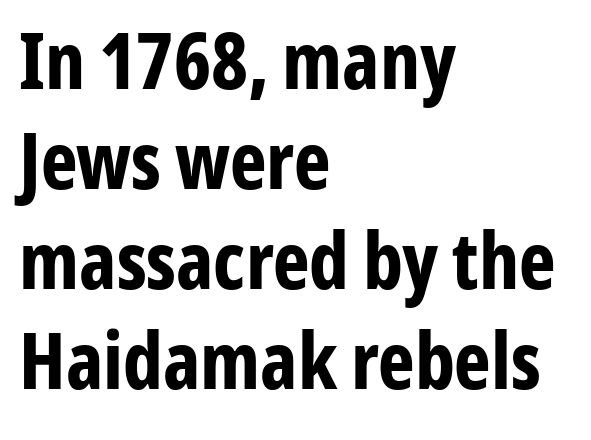
{"serif": "no", "italic": "no", "bold": "yes", "weight": "bold", "width": "condensed", "stroke_contrast": "low", "x_height": "medium", "monospaced": "no", "underline": "no", "align": "left", "line_spacing": "normal", "line_spacing_ratio": 1.28, "letter_spacing": "normal", "letter_spacing_em": 0.0, "glyph_px": 78}
